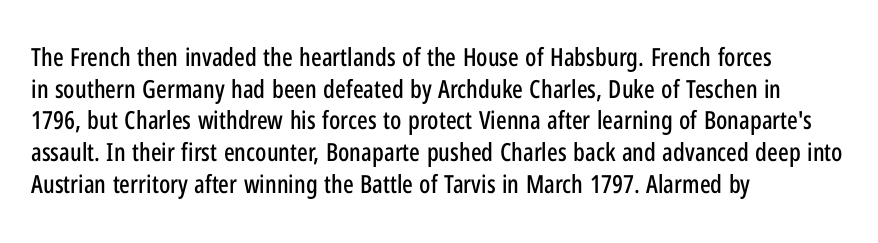
The rows are spaced the way most documents space them. No extra tracking has been applied to these lines. Which margin do the lines hug? The left one — the right edge is uneven. The gap between lines stays unmarked. If you drew a line through each stem, it would be perfectly vertical.
